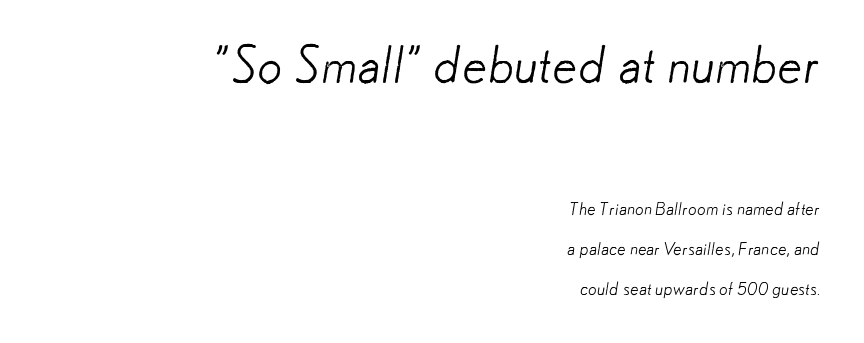
The image shows 50 px light sans-serif type; set right-aligned, loose line spacing (2.34x), normal letter spacing, not underlined; the first (top) block is 2.94x larger; low stroke contrast and a small x-height.
